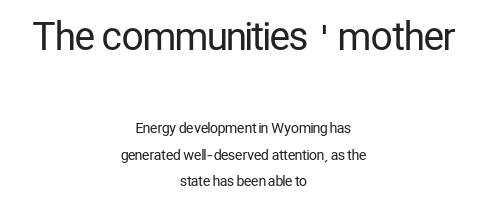
{"serif": "no", "italic": "no", "bold": "no", "weight": "regular", "width": "condensed", "stroke_contrast": "low", "x_height": "medium", "monospaced": "no", "underline": "no", "align": "center", "line_spacing_ratio": 1.89, "letter_spacing": "normal", "letter_spacing_em": 0.0, "larger_block": "first", "size_ratio": 2.71, "glyph_px": 38}
